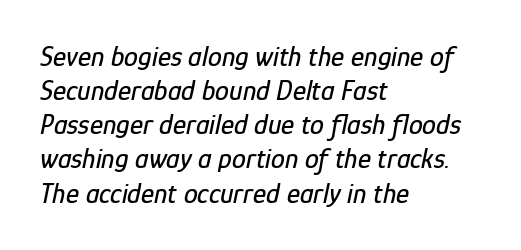
Q: Is the text italic (slanted)? A: Yes, it leans right by about 12 degrees.
Q: Is the text underlined? A: No.
Q: How is the paragraph aligned? A: Left-aligned.
Q: Is the spacing between letters normal or unusually wide? A: Normal.
Q: Width (condensed, normal, or wide)? A: Condensed.
Q: Stroke contrast? A: Low.
Q: x-height? A: Medium.
Q: Monospaced? A: No.
